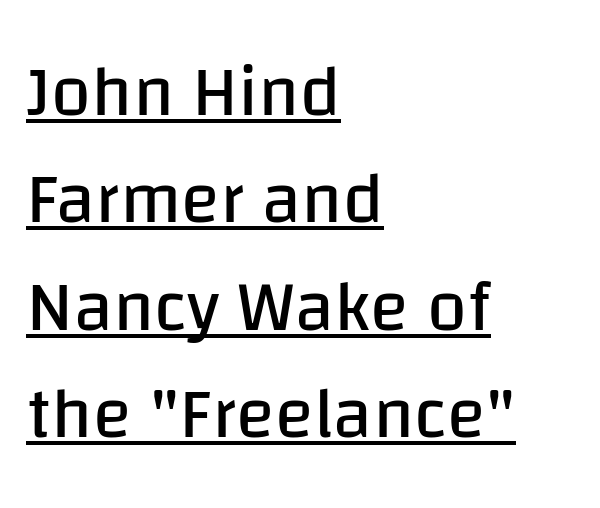
Q: Is the text bold? A: No.
Q: Is the text italic (slanted)? A: No, it is upright.
Q: Is the typeface a serif or a sans-serif typeface? A: Sans-serif.
Q: Is the text underlined? A: Yes.
Q: How is the paragraph aligned? A: Left-aligned.
Q: Is the spacing between letters normal or unusually wide? A: Normal.
Q: Is the spacing between lines tight, normal or loose? A: Normal.
Q: Width (condensed, normal, or wide)? A: Normal.
Q: Stroke contrast? A: Low.
Q: x-height? A: Large.
Q: Monospaced? A: No.
